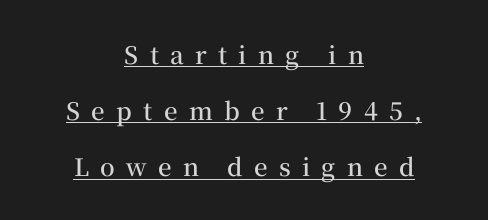
Does the weight exceed regular? Yes, but only to semibold. This rendering uses center alignment, leaving both contours irregular but symmetric. The rendering inserts visible extra space after every character. What decoration does the sample have? An underline.
